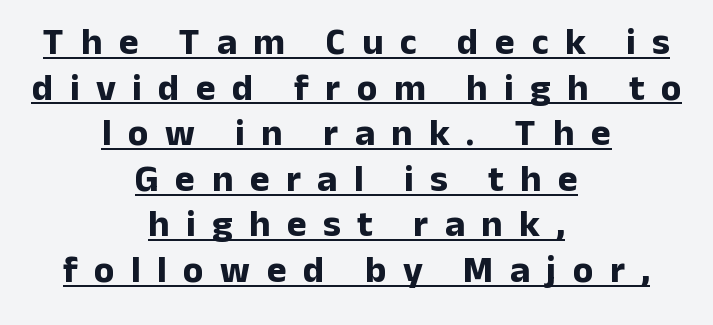
Q: Is the text bold? A: Yes.
Q: Is the text italic (slanted)? A: No, it is upright.
Q: Is the typeface a serif or a sans-serif typeface? A: Sans-serif.
Q: Is the text underlined? A: Yes.
Q: How is the paragraph aligned? A: Centered.
Q: Is the spacing between letters normal or unusually wide? A: Unusually wide.
Q: Width (condensed, normal, or wide)? A: Normal.
Q: Stroke contrast? A: Low.
Q: x-height? A: Medium.
Q: Monospaced? A: No.
